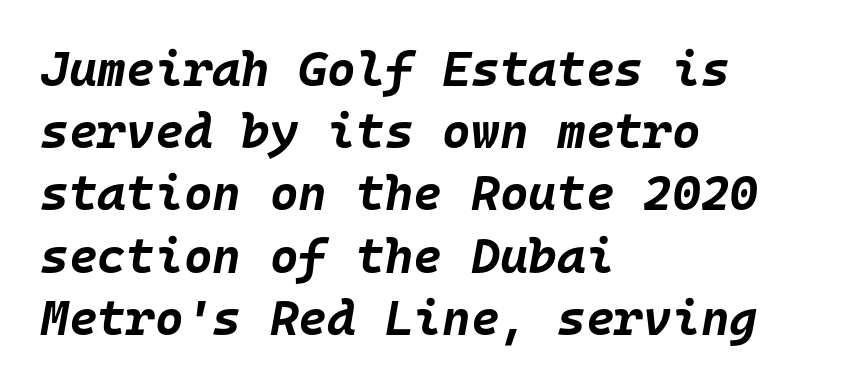
{"italic": "yes", "lean": "right", "slant_degrees": 10, "bold": "yes", "weight": "bold", "width": "normal", "stroke_contrast": "low", "x_height": "large", "monospaced": "yes", "underline": "no", "align": "left", "line_spacing": "normal", "line_spacing_ratio": 1.27, "letter_spacing": "normal", "letter_spacing_em": 0.0, "glyph_px": 49}
